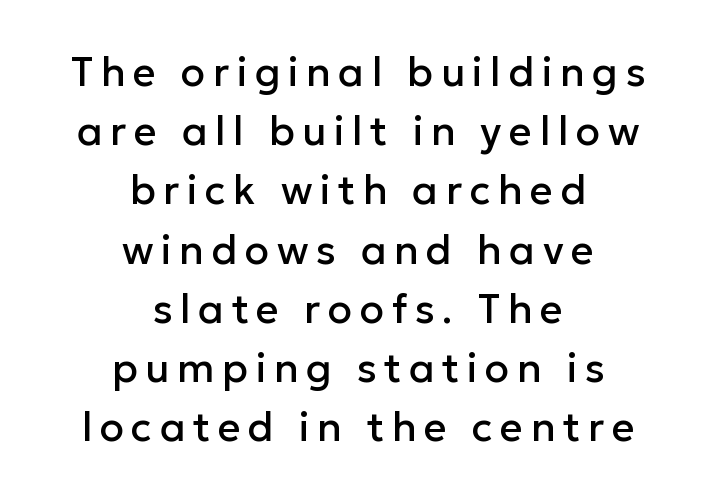
Q: Is the text italic (slanted)? A: No, it is upright.
Q: Is the typeface a serif or a sans-serif typeface? A: Sans-serif.
Q: Is the text underlined? A: No.
Q: How is the paragraph aligned? A: Centered.
Q: Is the spacing between lines tight, normal or loose? A: Normal.
Q: Width (condensed, normal, or wide)? A: Normal.
Q: Stroke contrast? A: Low.
Q: x-height? A: Medium.
Q: Monospaced? A: No.
